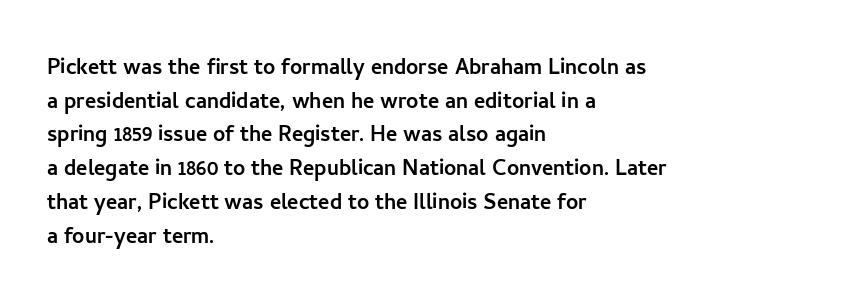
This is the regular roman posture of the typeface. Does extra space separate the letters? No, they use regular spacing. One-word summary of the alignment: left. How would I describe the line gaps? Plain and ordinary.
